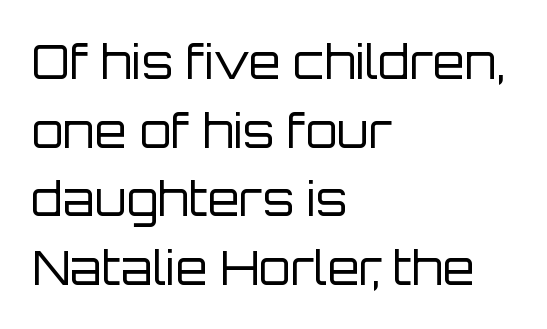
Q: Is the text bold? A: No.
Q: Is the text italic (slanted)? A: No, it is upright.
Q: Is the typeface a serif or a sans-serif typeface? A: Sans-serif.
Q: Is the text underlined? A: No.
Q: How is the paragraph aligned? A: Left-aligned.
Q: Is the spacing between letters normal or unusually wide? A: Normal.
Q: Is the spacing between lines tight, normal or loose? A: Normal.
Q: Width (condensed, normal, or wide)? A: Normal.
Q: Stroke contrast? A: Low.
Q: x-height? A: Large.
Q: Monospaced? A: No.
